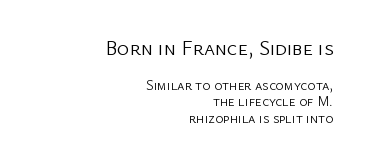
{"italic": "no", "bold": "no", "underline": "no", "align": "right", "line_spacing_ratio": 1.19, "letter_spacing": "normal", "letter_spacing_em": 0.0, "larger_block": "first", "size_ratio": 1.5, "glyph_px": 21}
